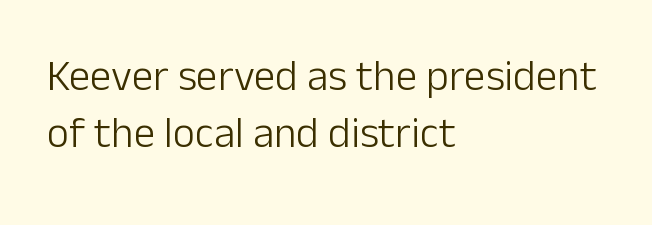
{"serif": "no", "italic": "no", "bold": "no", "weight": "light", "width": "normal", "stroke_contrast": "low", "x_height": "medium", "monospaced": "no", "underline": "no", "align": "left", "line_spacing": "normal", "line_spacing_ratio": 1.32, "letter_spacing": "normal", "letter_spacing_em": 0.0, "glyph_px": 43}
